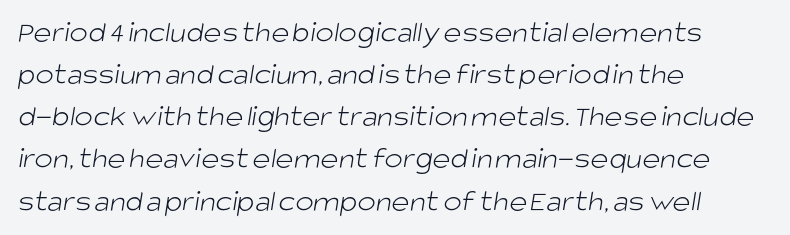
The image shows 31 px light sans-serif type; set left-aligned, normal line spacing (1.36x), normal letter spacing, not underlined; low stroke contrast and a large x-height.
